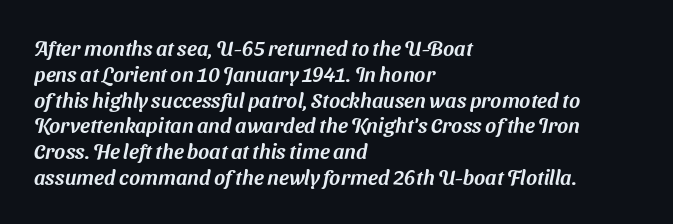
You could call the tracking neutral — neither tight nor loose. The glyphs are unaccompanied by any horizontal stroke below them. Each line starts at the same left margin while the right side varies.
